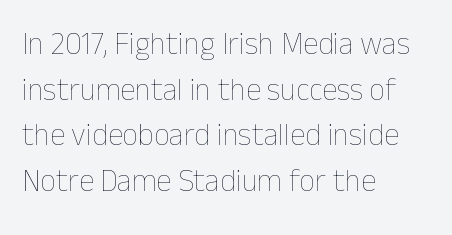
The weight would be labelled regular, book, light, or lighter still. The zone under the glyphs is completely vacant. If you measured baseline to baseline, you'd find a middling distance. Do the characters align in a grid? No, the font is proportional. The gaps between neighbouring characters are ordinary and unremarkable. Notice how the stems are strictly vertical — no italics here.
